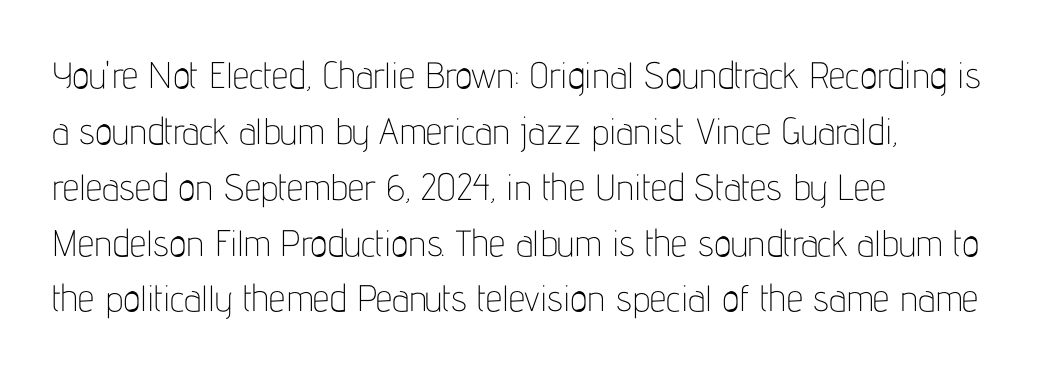
The image shows 37 px thin, condensed sans-serif type, upright; set left-aligned, normal line spacing (1.51x), normal letter spacing, not underlined; low stroke contrast and a medium x-height.
